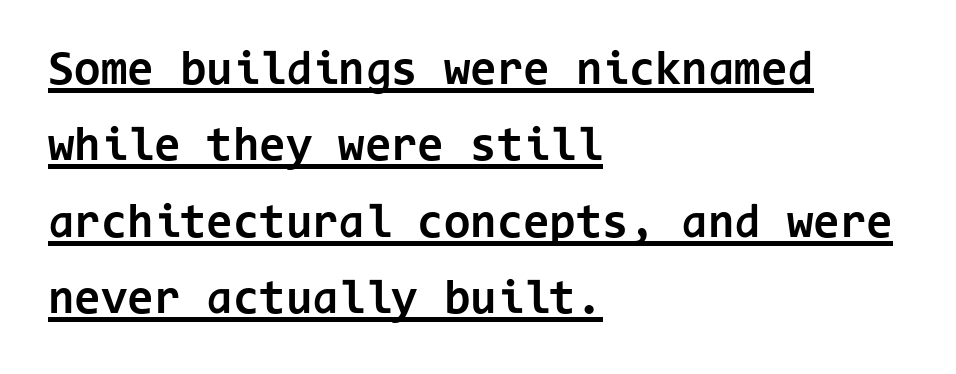
Q: Is the text bold? A: Yes.
Q: Is the text italic (slanted)? A: No, it is upright.
Q: Is the typeface a serif or a sans-serif typeface? A: Sans-serif.
Q: Is the text underlined? A: Yes.
Q: How is the paragraph aligned? A: Left-aligned.
Q: Is the spacing between letters normal or unusually wide? A: Normal.
Q: Is the spacing between lines tight, normal or loose? A: Normal.
Q: Width (condensed, normal, or wide)? A: Normal.
Q: Stroke contrast? A: Low.
Q: x-height? A: Medium.
Q: Monospaced? A: Yes.
